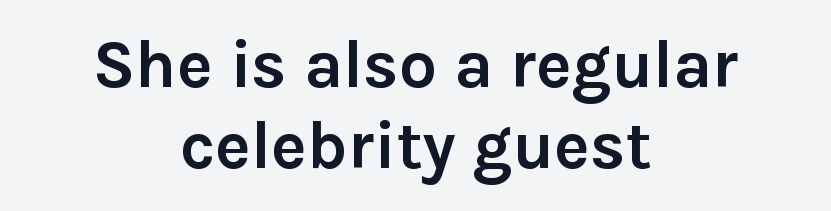
The image shows 67 px semibold sans-serif type, upright; set centered, line spacing 1.21x, normal letter spacing, not underlined; low stroke contrast and a medium x-height.
